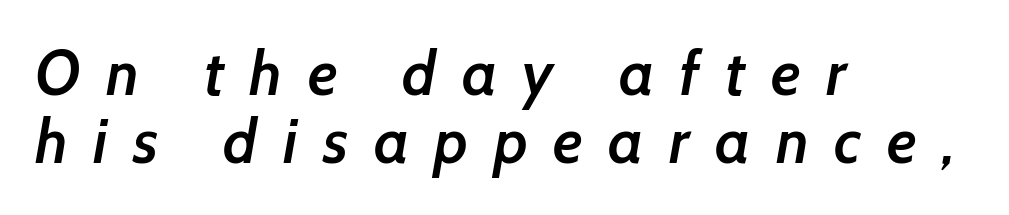
{"serif": "no", "bold": "semi", "weight": "semibold", "width": "normal", "stroke_contrast": "low", "x_height": "medium", "monospaced": "no", "underline": "no", "align": "left", "line_spacing": "tight", "line_spacing_ratio": 1.1, "letter_spacing": "wide", "letter_spacing_em": 0.41, "glyph_px": 62}
